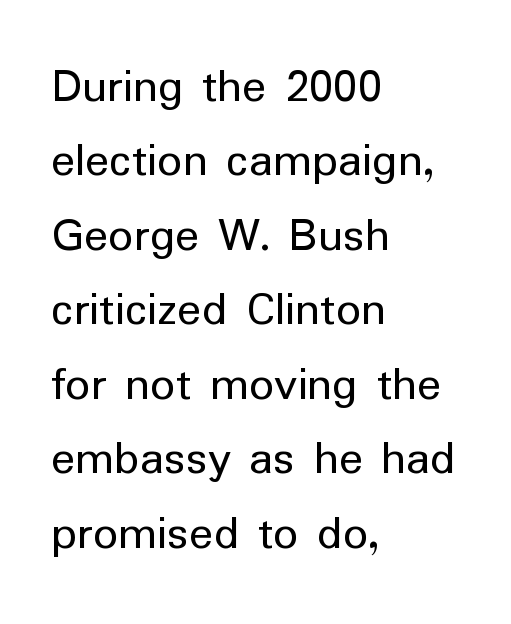
Q: Is the text bold? A: No.
Q: Is the text italic (slanted)? A: No, it is upright.
Q: Is the typeface a serif or a sans-serif typeface? A: Sans-serif.
Q: Is the text underlined? A: No.
Q: How is the paragraph aligned? A: Left-aligned.
Q: Is the spacing between letters normal or unusually wide? A: Normal.
Q: Is the spacing between lines tight, normal or loose? A: Normal.
Q: Width (condensed, normal, or wide)? A: Normal.
Q: Stroke contrast? A: Low.
Q: x-height? A: Medium.
Q: Monospaced? A: No.
